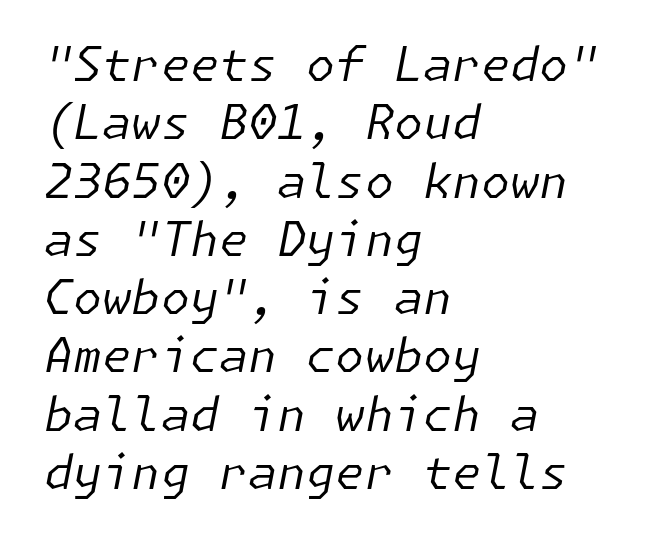
Italic: yes, the glyphs are oblique. Short note: letters normally spaced. Layout note: lines flush left. The string is rendered with underlining switched off. The weight tops out at a normal text grade.
